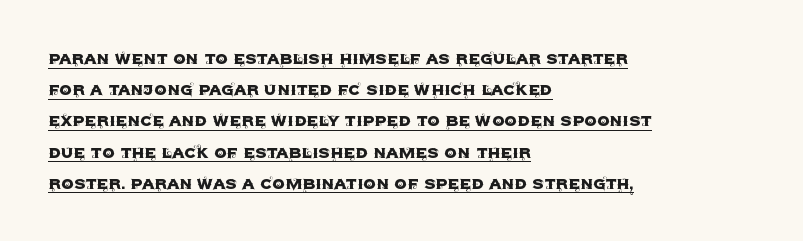
Left-aligned paragraph, ragged on the right. Has an underline been added? It has. A typesetter would call this leading conventional body-copy spacing. Look at the tracking — it's just the regular setting, nothing added. A typesetter would mark this as roman, not italic.
